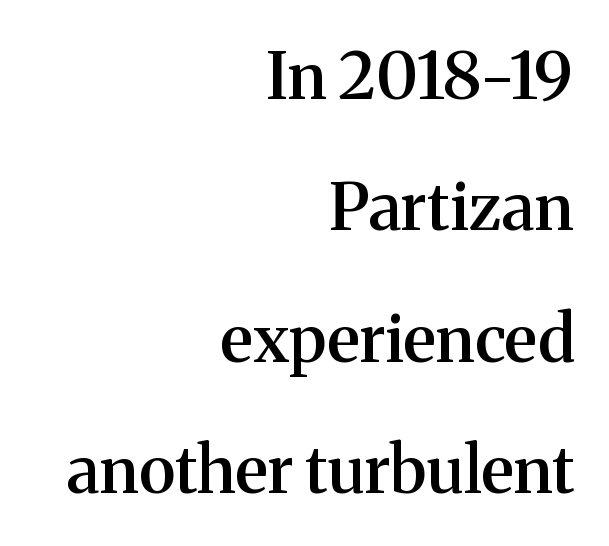
{"serif": "yes", "italic": "no", "bold": "semi", "weight": "semibold", "width": "normal", "stroke_contrast": "medium", "x_height": "medium", "monospaced": "no", "underline": "no", "align": "right", "line_spacing": "loose", "line_spacing_ratio": 2.02, "letter_spacing": "normal", "letter_spacing_em": 0.0, "glyph_px": 65}
